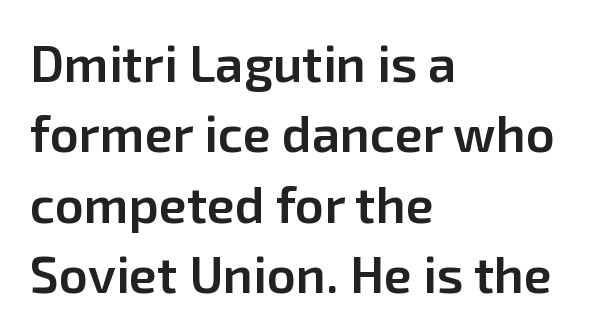
{"serif": "no", "italic": "no", "bold": "semi", "weight": "semibold", "width": "normal", "stroke_contrast": "low", "x_height": "medium", "monospaced": "no", "underline": "no", "align": "left", "line_spacing": "normal", "line_spacing_ratio": 1.38, "letter_spacing": "normal", "letter_spacing_em": 0.0, "glyph_px": 51}
